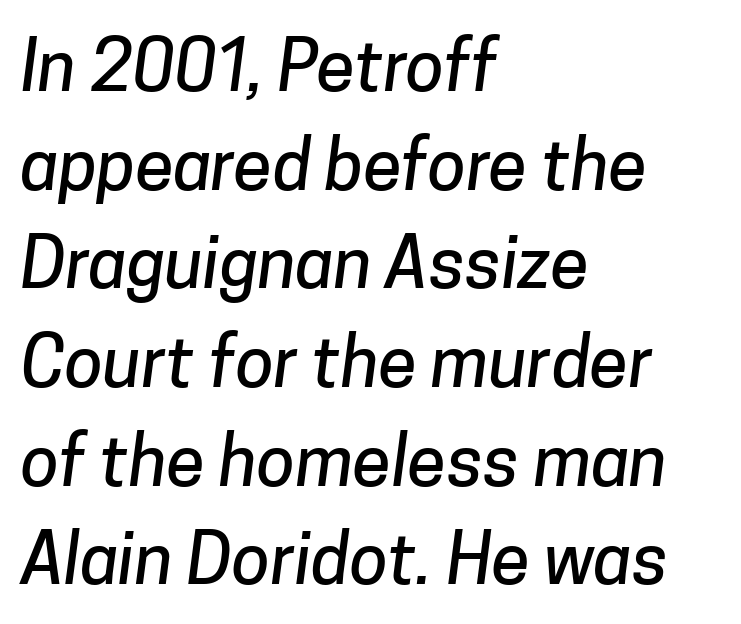
The image shows 70 px sans-serif type; set left-aligned, normal line spacing (1.41x), normal letter spacing, not underlined; low stroke contrast and a medium x-height.
